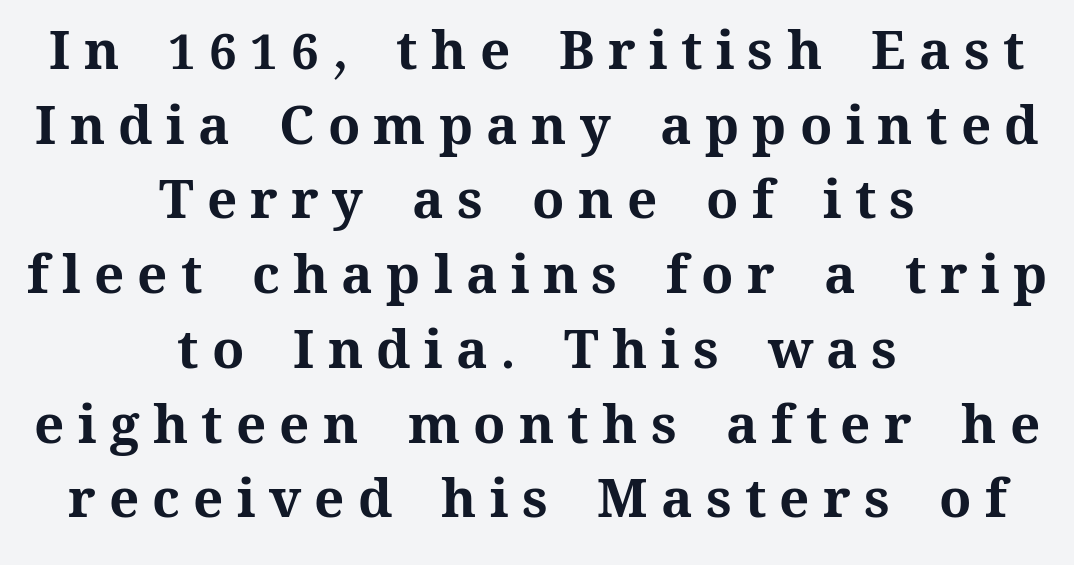
The image shows 53 px bold type, upright; set centered, normal line spacing (1.41x), unusually wide letter spacing (+0.25 em), not underlined; medium stroke contrast and a medium x-height.
